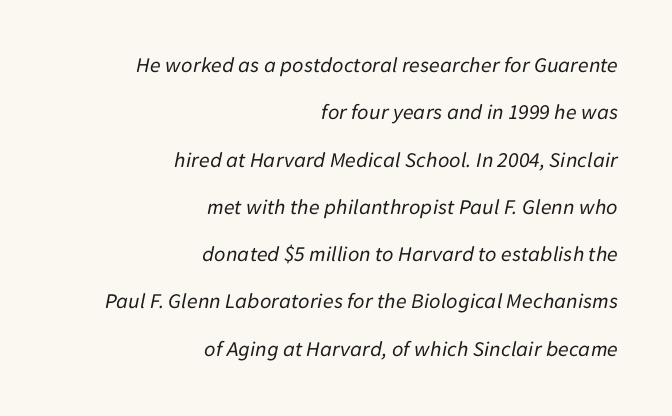
Q: Is the text bold? A: No.
Q: Is the text italic (slanted)? A: Yes, it leans right by about 11 degrees.
Q: Is the text underlined? A: No.
Q: How is the paragraph aligned? A: Right-aligned.
Q: Is the spacing between letters normal or unusually wide? A: Normal.
Q: Is the spacing between lines tight, normal or loose? A: Loose.
